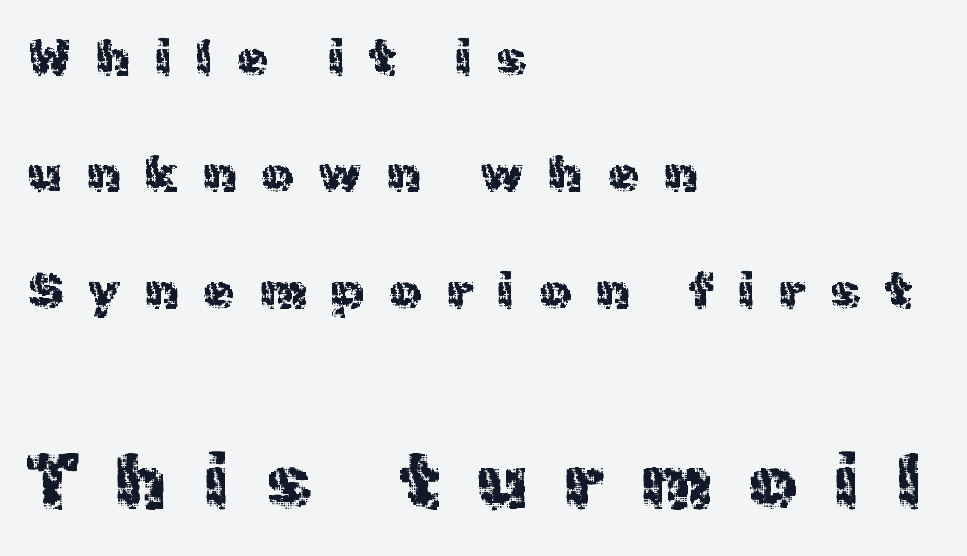
Q: Is the text italic (slanted)? A: No, it is upright.
Q: Is the typeface a serif or a sans-serif typeface? A: Sans-serif.
Q: Is the text underlined? A: No.
Q: How is the paragraph aligned? A: Left-aligned.
Q: Is the spacing between letters normal or unusually wide? A: Unusually wide.
Q: Is the spacing between lines tight, normal or loose? A: Loose.
Q: Which block of text is set in a larger size, the first (top) or the second (bottom)? A: The second (bottom) one.
Q: Width (condensed, normal, or wide)? A: Normal.
Q: x-height? A: Medium.
Q: Monospaced? A: No.
